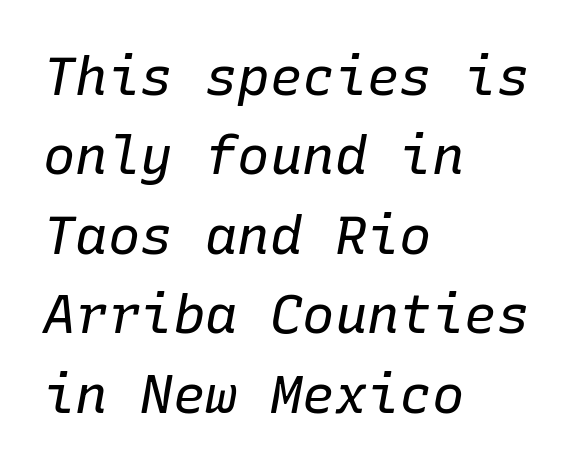
{"italic": "yes", "lean": "right", "slant_degrees": 10, "bold": "no", "weight": "regular", "width": "normal", "stroke_contrast": "low", "x_height": "medium", "monospaced": "yes", "underline": "no", "align": "left", "line_spacing": "normal", "line_spacing_ratio": 1.47, "letter_spacing": "normal", "letter_spacing_em": 0.0, "glyph_px": 54}
